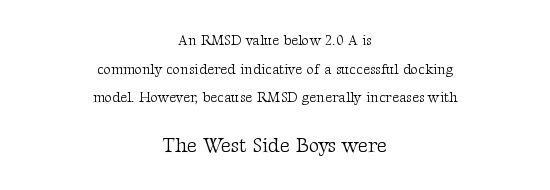
Q: Is the text bold? A: No.
Q: Is the text italic (slanted)? A: No, it is upright.
Q: Is the text underlined? A: No.
Q: How is the paragraph aligned? A: Centered.
Q: Is the spacing between letters normal or unusually wide? A: Normal.
Q: Is the spacing between lines tight, normal or loose? A: Loose.
Q: Which block of text is set in a larger size, the first (top) or the second (bottom)? A: The second (bottom) one.
